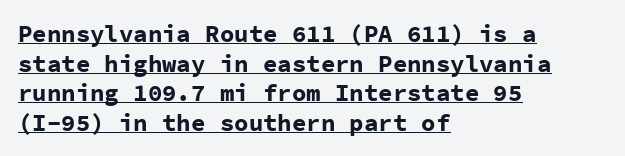
The image shows 24 px bold type, upright; set left-aligned, line spacing 1.23x, normal letter spacing, underlined.
